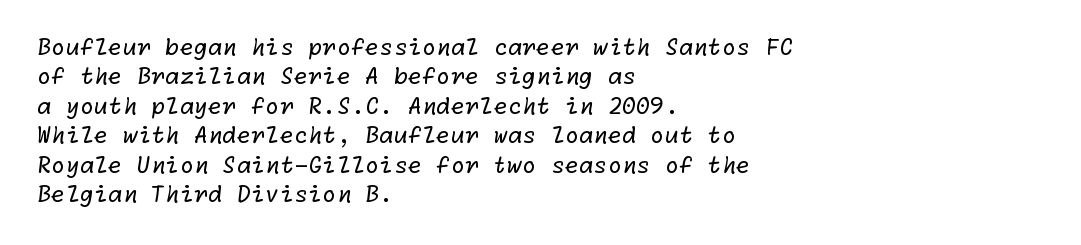
{"bold": "no", "underline": "no", "align": "left", "line_spacing": "normal", "line_spacing_ratio": 1.28, "letter_spacing": "normal", "letter_spacing_em": 0.0, "glyph_px": 23}
